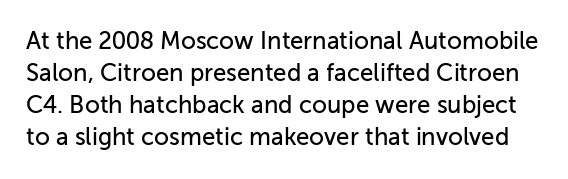
{"italic": "no", "underline": "no", "line_spacing": "normal", "line_spacing_ratio": 1.34, "letter_spacing": "normal", "letter_spacing_em": 0.0, "glyph_px": 24}
